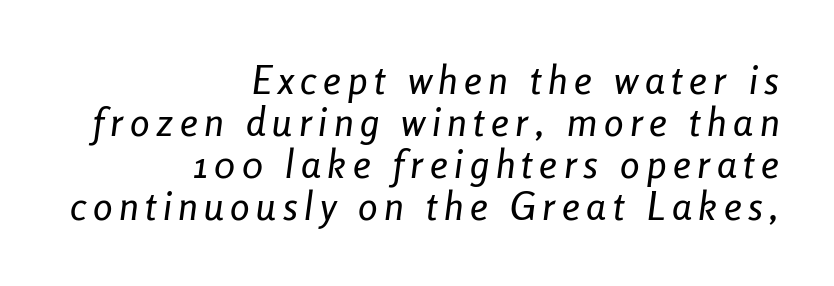
Q: Is the text italic (slanted)? A: Yes, it leans right by about 8 degrees.
Q: Is the text underlined? A: No.
Q: How is the paragraph aligned? A: Right-aligned.
Q: Is the spacing between lines tight, normal or loose? A: Tight.
Q: Width (condensed, normal, or wide)? A: Condensed.
Q: Stroke contrast? A: Low.
Q: x-height? A: Medium.
Q: Monospaced? A: No.
